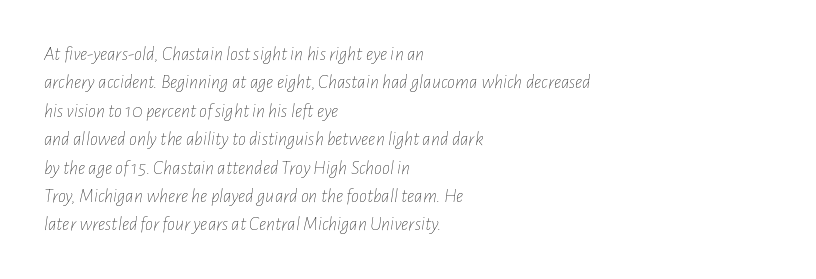
{"italic": "yes", "lean": "right", "slant_degrees": 7, "bold": "no", "underline": "no", "align": "left", "line_spacing": "normal", "line_spacing_ratio": 1.42, "letter_spacing": "normal", "letter_spacing_em": 0.0, "glyph_px": 20}
